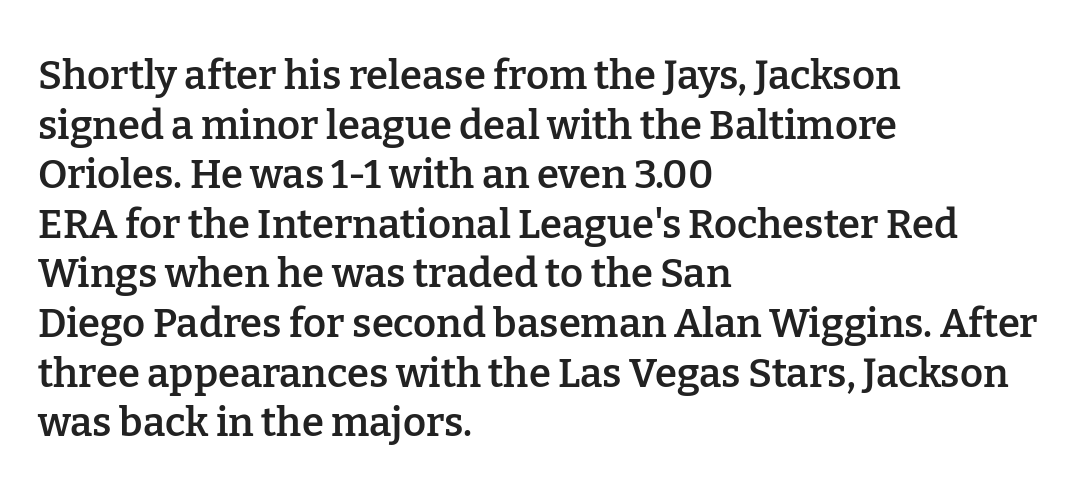
{"serif": "yes", "italic": "no", "bold": "semi", "weight": "semibold", "width": "normal", "stroke_contrast": "low", "x_height": "medium", "monospaced": "no", "underline": "no", "align": "left", "line_spacing_ratio": 1.24, "letter_spacing": "normal", "letter_spacing_em": 0.0, "glyph_px": 40}
